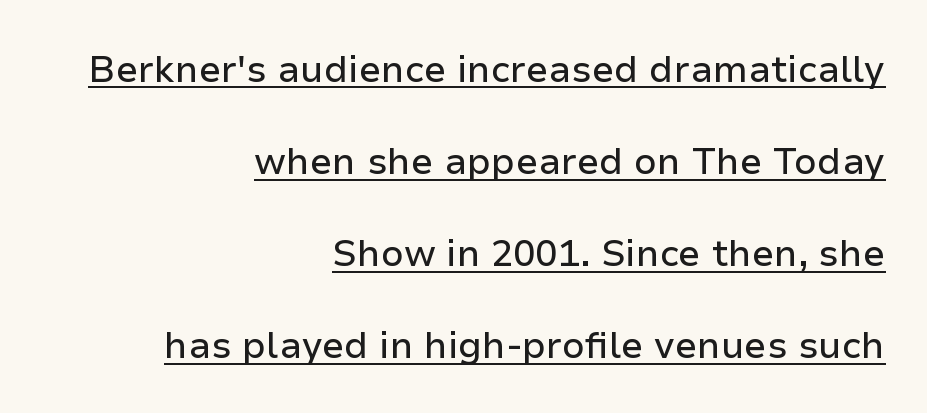
{"serif": "no", "italic": "no", "width": "normal", "stroke_contrast": "low", "x_height": "medium", "monospaced": "no", "underline": "yes", "align": "right", "line_spacing": "loose", "line_spacing_ratio": 2.49, "letter_spacing": "normal", "letter_spacing_em": 0.0, "glyph_px": 37}
